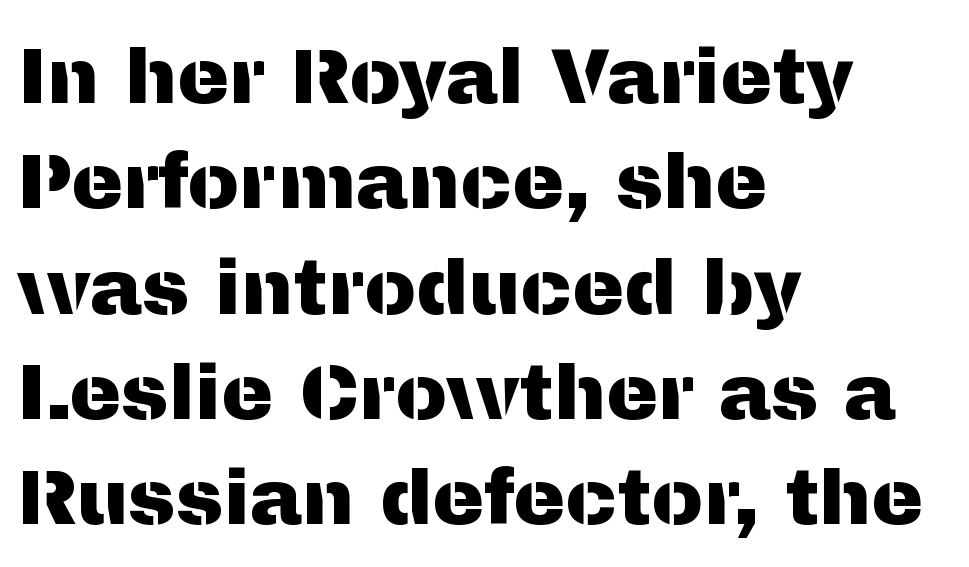
These lines sit exactly where default settings would place them. The glyphs are unaccompanied by any horizontal stroke below them. Spacing verdict: proportional, widths tailored to each character. Honestly, the letter spacing is just normal — you wouldn't notice it. The rendering anchors every line to the left-hand side. Ascenders rise straight up at ninety degrees.
